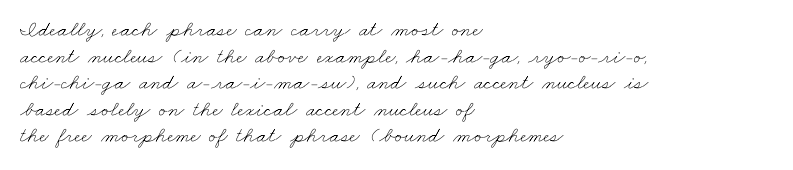
The image shows 22 px text type; set left-aligned, line spacing 1.21x, normal letter spacing, not underlined.
